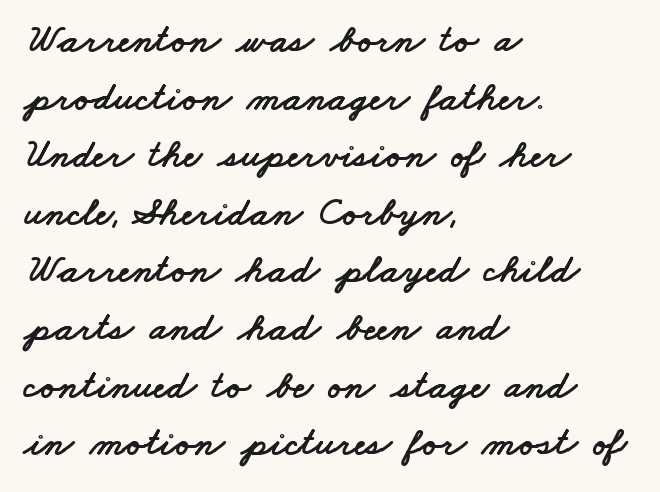
Q: Is the typeface a serif or a sans-serif typeface? A: Sans-serif.
Q: Is the text underlined? A: No.
Q: How is the paragraph aligned? A: Left-aligned.
Q: Is the spacing between letters normal or unusually wide? A: Normal.
Q: Is the spacing between lines tight, normal or loose? A: Normal.
Q: Width (condensed, normal, or wide)? A: Wide.
Q: Stroke contrast? A: Low.
Q: x-height? A: Small.
Q: Monospaced? A: No.
